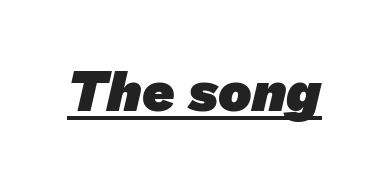
The image shows 56 px heavy sans-serif type; set normal letter spacing, underlined; low stroke contrast and a medium x-height.
